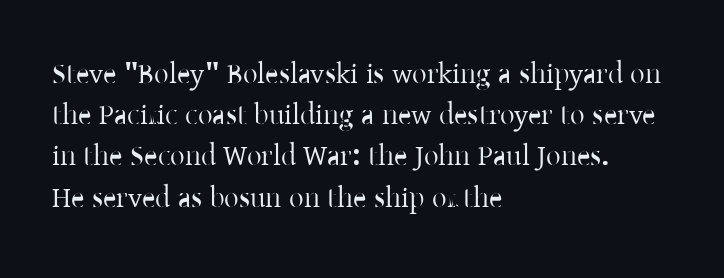
The image shows 29 px serif type, upright; set left-aligned, normal line spacing (1.42x), normal letter spacing, not underlined; low stroke contrast and a medium x-height.
